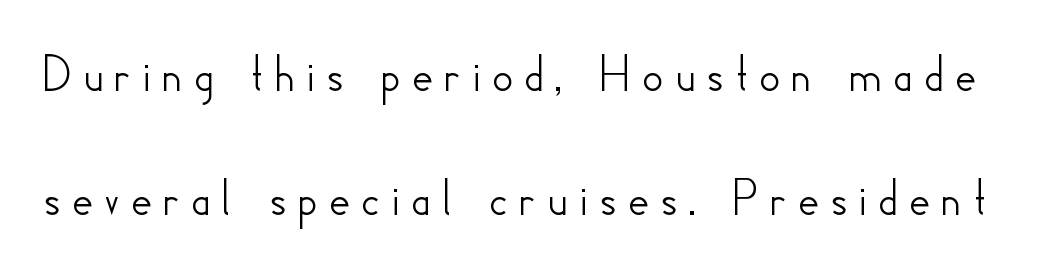
The image shows 54 px sans-serif type, upright; set loose line spacing (2.3x), not underlined; low stroke contrast and a small x-height.
